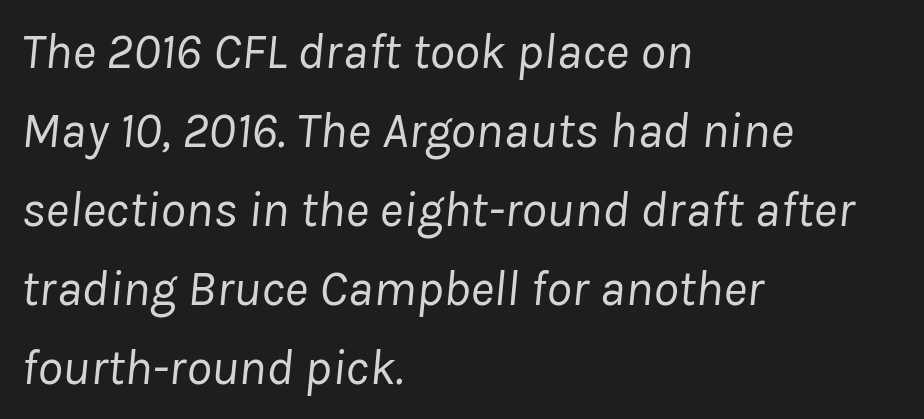
{"italic": "yes", "lean": "right", "slant_degrees": 8, "bold": "no", "weight": "regular", "width": "normal", "stroke_contrast": "low", "x_height": "medium", "monospaced": "no", "underline": "no", "align": "left", "line_spacing": "normal", "line_spacing_ratio": 1.55, "letter_spacing": "normal", "letter_spacing_em": 0.0, "glyph_px": 51}
